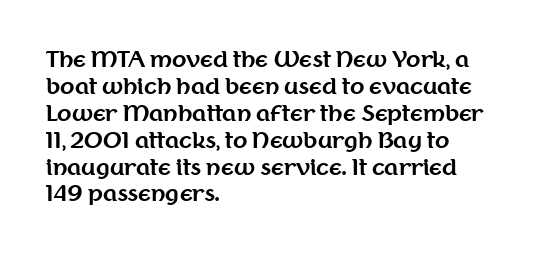
Which margin do the lines hug? The left one — the right edge is uneven. The foot of each line stays bare and open. Strokes here are thick enough to call this a true bold. Does the lettering tilt? It doesn't — this is upright. You could call the tracking neutral — neither tight nor loose. Interline gaps are of average width in this sample.
